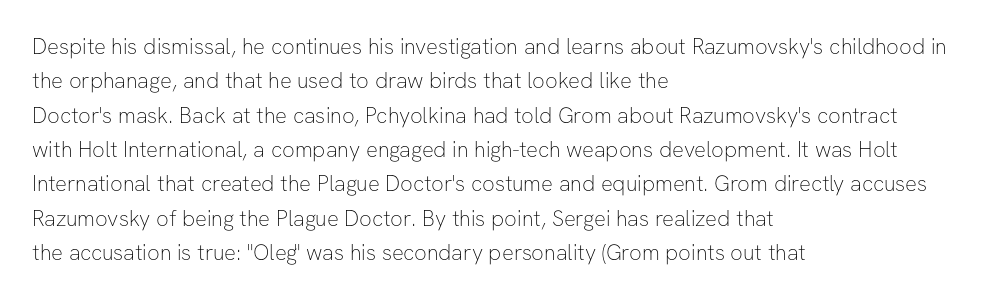
The specimen reads as upright at a glance. Is the stroke heavy? The answer is a plain regular-or-lighter. Clear beneath every line of the passage. Notice how descenders clear the ascenders below comfortably — that's standard leading.
